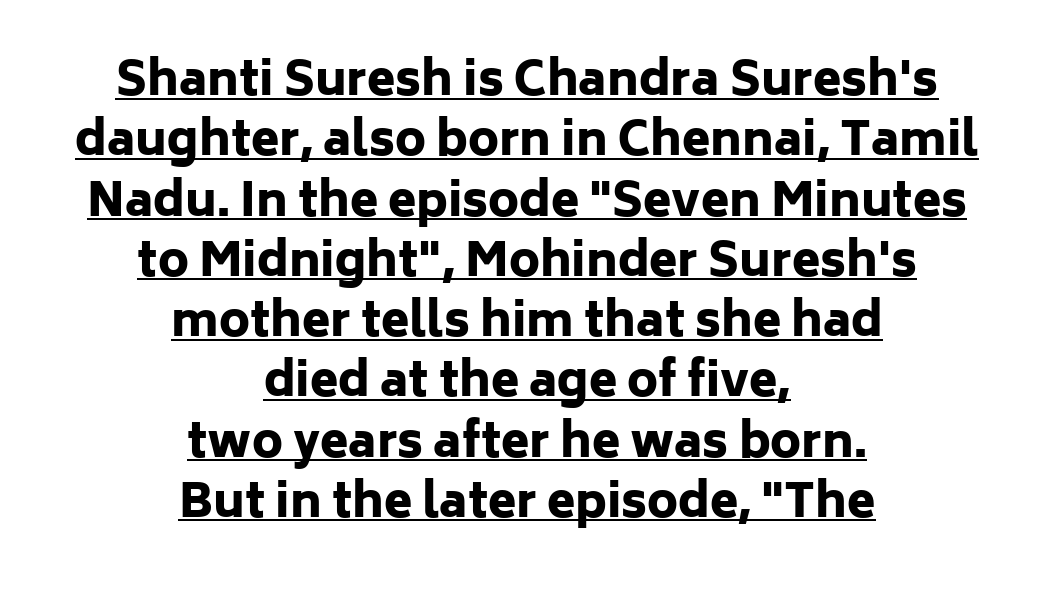
Q: Is the text bold? A: Yes.
Q: Is the text italic (slanted)? A: No, it is upright.
Q: Is the typeface a serif or a sans-serif typeface? A: Sans-serif.
Q: Is the text underlined? A: Yes.
Q: How is the paragraph aligned? A: Centered.
Q: Is the spacing between letters normal or unusually wide? A: Normal.
Q: Is the spacing between lines tight, normal or loose? A: Normal.
Q: Width (condensed, normal, or wide)? A: Normal.
Q: Stroke contrast? A: Low.
Q: x-height? A: Medium.
Q: Monospaced? A: No.
